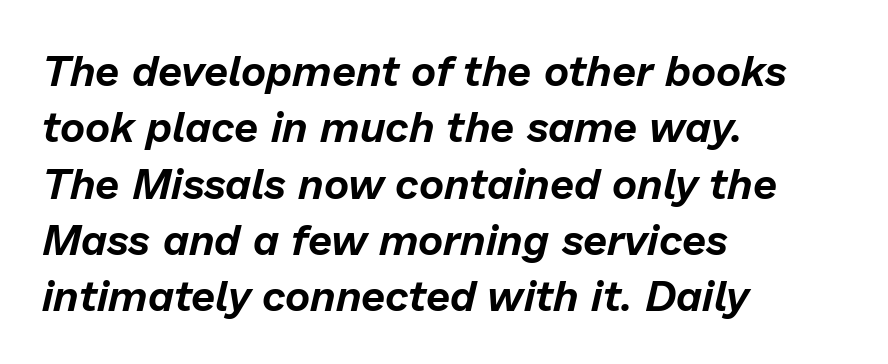
The image shows 43 px text type, italic (leaning right); set left-aligned, normal line spacing (1.31x), normal letter spacing, not underlined; low stroke contrast and a medium x-height.
